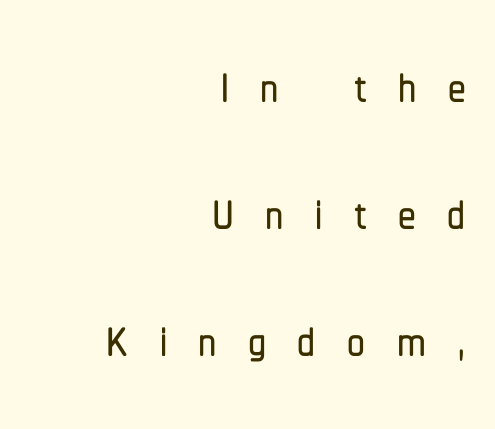
Q: Is the text italic (slanted)? A: No, it is upright.
Q: Is the typeface a serif or a sans-serif typeface? A: Sans-serif.
Q: Is the text underlined? A: No.
Q: How is the paragraph aligned? A: Right-aligned.
Q: Is the spacing between letters normal or unusually wide? A: Unusually wide.
Q: Width (condensed, normal, or wide)? A: Condensed.
Q: Stroke contrast? A: Low.
Q: x-height? A: Medium.
Q: Monospaced? A: No.
